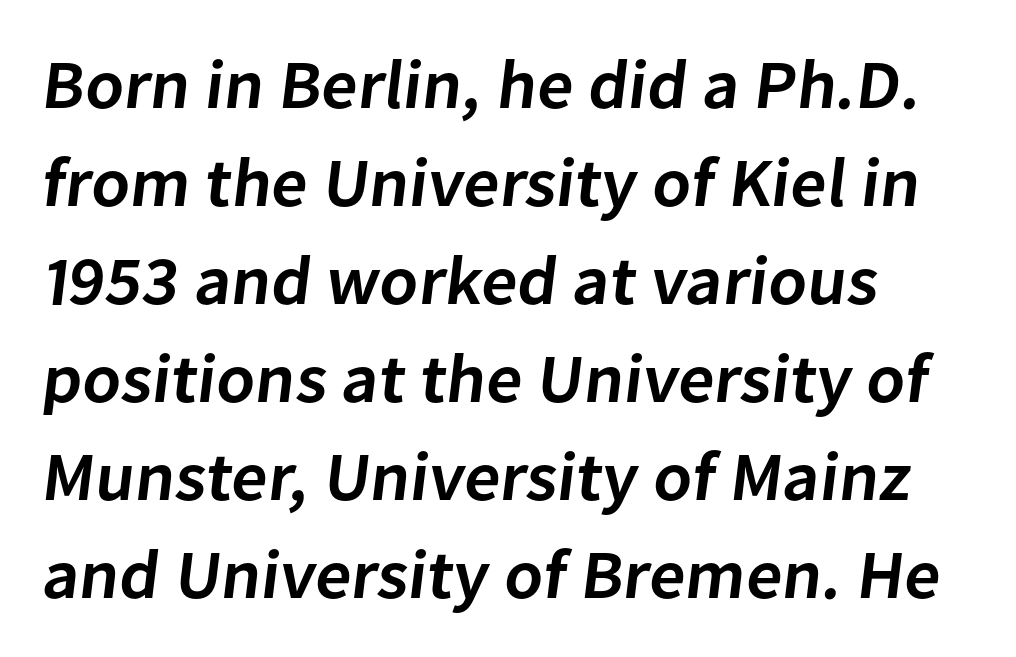
Varying glyph widths throughout — classic text-font behaviour. A normal amount of white space separates one row of letters from the next. The words here are not underlined. The paragraph shown leans on its left margin. Nope, no serifs anywhere on these letters.
